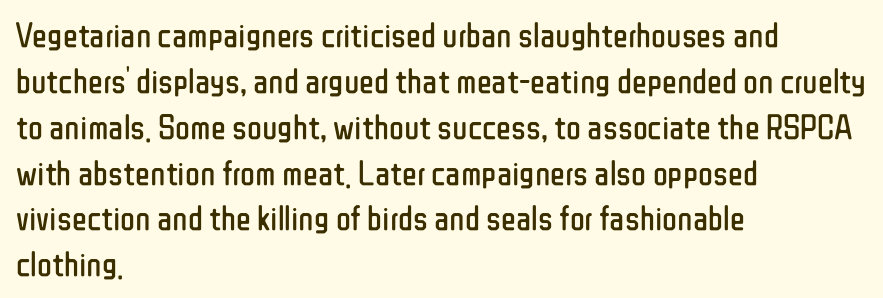
The image shows 35 px regular-weight, condensed sans-serif type, upright; set left-aligned, normal line spacing (1.31x), normal letter spacing, not underlined; low stroke contrast and a medium x-height.
